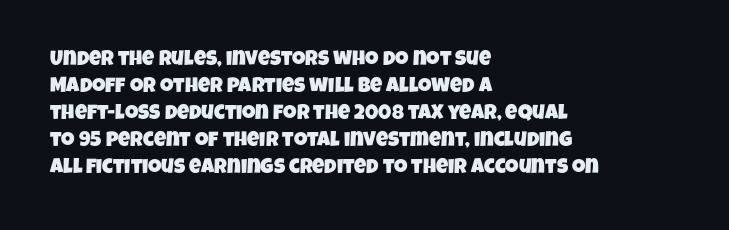
Between one letter and the next there's only the usual sliver of space. Nobody drew a line under any word here. One glance says typical: line gaps are just what's usual. This rendering uses left alignment, leaving the right contour irregular.
